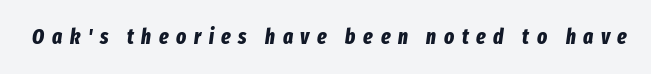
A bare baseline throughout the passage. You'd pick this weight for a headline — it's a proper bold. A typesetter would mark this as italic. In terms of letterspacing, this is a distinctly airy, spread setting.
